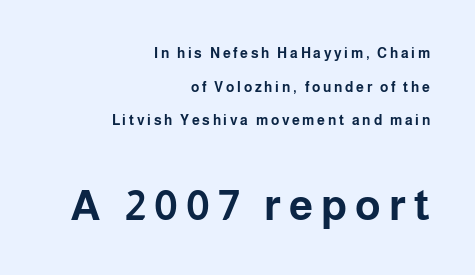
The image shows 43 px bold sans-serif type, upright; set right-aligned, loose line spacing (2.41x), not underlined; the second (bottom) block is 3.07x larger; low stroke contrast and a medium x-height.
